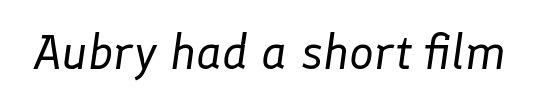
Q: Is the text bold? A: No.
Q: Is the text italic (slanted)? A: Yes, it leans right by about 8 degrees.
Q: Is the text underlined? A: No.
Q: Is the spacing between letters normal or unusually wide? A: Normal.
Q: Width (condensed, normal, or wide)? A: Normal.
Q: Stroke contrast? A: Low.
Q: x-height? A: Medium.
Q: Monospaced? A: No.
